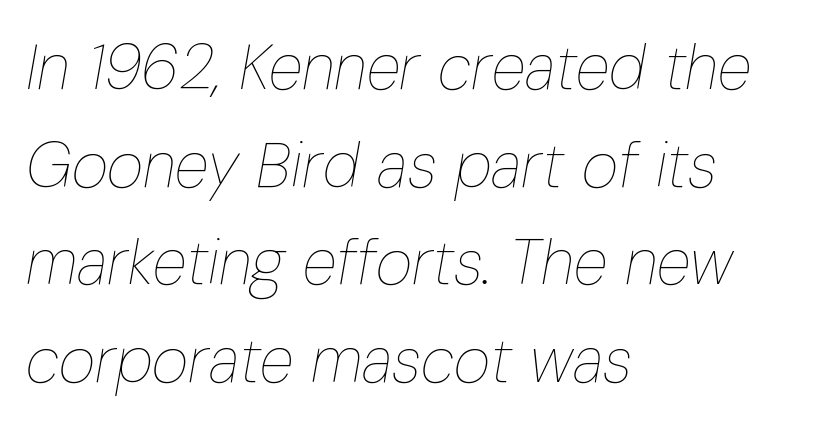
The image shows 63 px thin, condensed type, italic (leaning right); set left-aligned, normal line spacing (1.55x), normal letter spacing, not underlined; low stroke contrast and a medium x-height.
